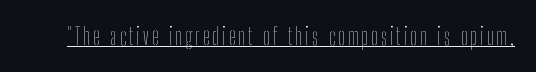
The image shows 23 px text type, upright; set underlined.
